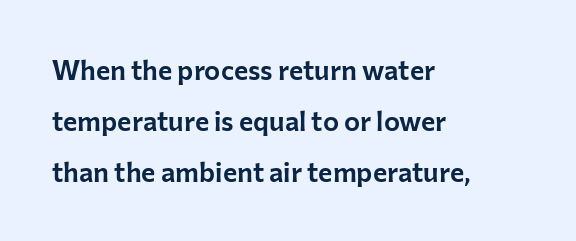
Check the space under the baseline: it is left empty. Notice how the stems are strictly vertical — no italics here. Tracking here is standard; glyphs follow each other at the usual distance. The lines are quadded left.
